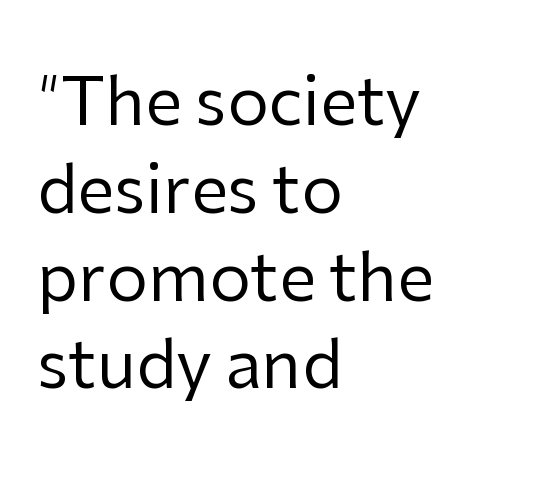
Q: Is the text bold? A: No.
Q: Is the text italic (slanted)? A: No, it is upright.
Q: Is the typeface a serif or a sans-serif typeface? A: Sans-serif.
Q: Is the text underlined? A: No.
Q: How is the paragraph aligned? A: Left-aligned.
Q: Is the spacing between letters normal or unusually wide? A: Normal.
Q: Is the spacing between lines tight, normal or loose? A: Normal.
Q: Width (condensed, normal, or wide)? A: Normal.
Q: Stroke contrast? A: Low.
Q: x-height? A: Medium.
Q: Monospaced? A: No.
